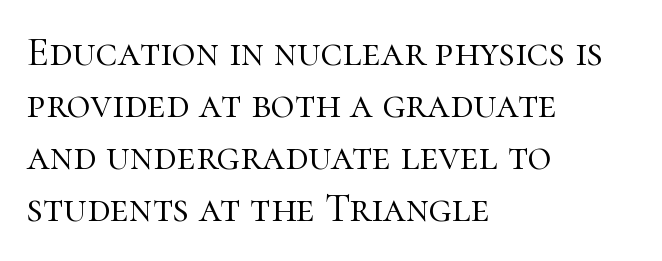
{"serif": "yes", "italic": "no", "bold": "no", "weight": "light", "width": "normal", "stroke_contrast": "high", "x_height": "medium", "monospaced": "no", "underline": "no", "align": "left", "line_spacing": "normal", "line_spacing_ratio": 1.27, "letter_spacing": "normal", "letter_spacing_em": 0.0, "glyph_px": 41}
